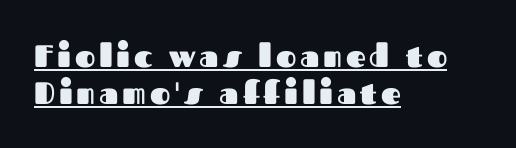
Q: Is the text bold? A: Yes.
Q: Is the text italic (slanted)? A: No, it is upright.
Q: Is the typeface a serif or a sans-serif typeface? A: Sans-serif.
Q: Is the text underlined? A: Yes.
Q: How is the paragraph aligned? A: Left-aligned.
Q: Width (condensed, normal, or wide)? A: Normal.
Q: Stroke contrast? A: Medium.
Q: x-height? A: Medium.
Q: Monospaced? A: No.
